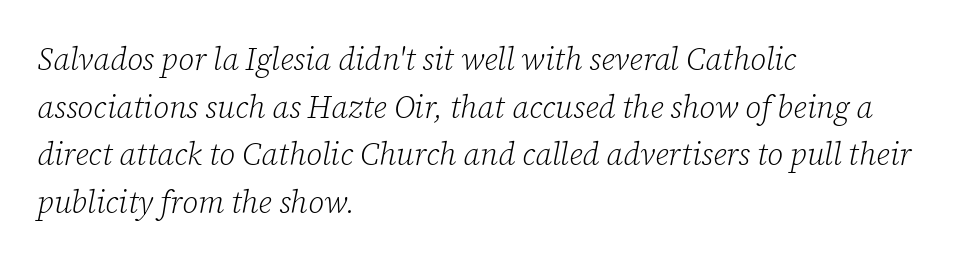
Q: Is the text bold? A: No.
Q: Is the text italic (slanted)? A: Yes, it leans right by about 12 degrees.
Q: Is the typeface a serif or a sans-serif typeface? A: Serif.
Q: Is the text underlined? A: No.
Q: How is the paragraph aligned? A: Left-aligned.
Q: Is the spacing between letters normal or unusually wide? A: Normal.
Q: Is the spacing between lines tight, normal or loose? A: Normal.
Q: Width (condensed, normal, or wide)? A: Normal.
Q: Stroke contrast? A: Low.
Q: x-height? A: Medium.
Q: Monospaced? A: No.
